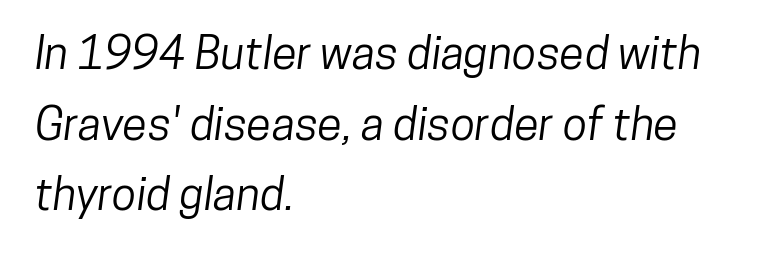
Is this a fixed-width face? No — the glyphs have proportional, varying widths. No word sits above an underline. Notice how descenders clear the ascenders below comfortably — that's standard leading. Observe the absence of serifs on each vertical stroke in this sample.
